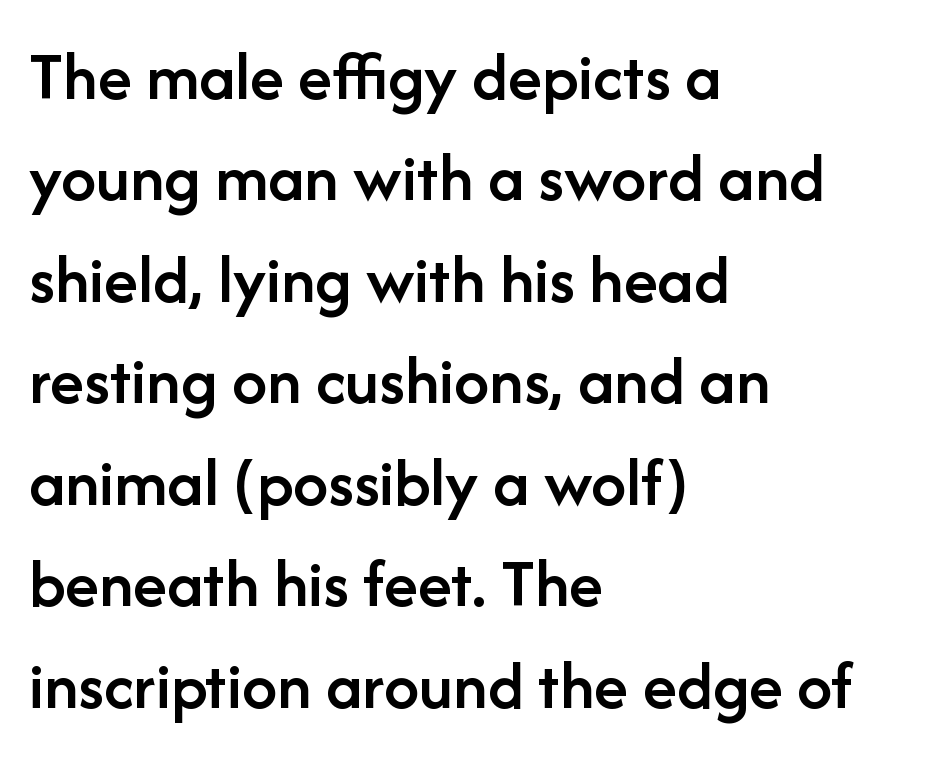
{"serif": "no", "italic": "no", "bold": "semi", "weight": "semibold", "width": "normal", "stroke_contrast": "low", "x_height": "medium", "monospaced": "no", "underline": "no", "align": "left", "line_spacing": "normal", "line_spacing_ratio": 1.45, "letter_spacing": "normal", "letter_spacing_em": 0.0, "glyph_px": 70}
